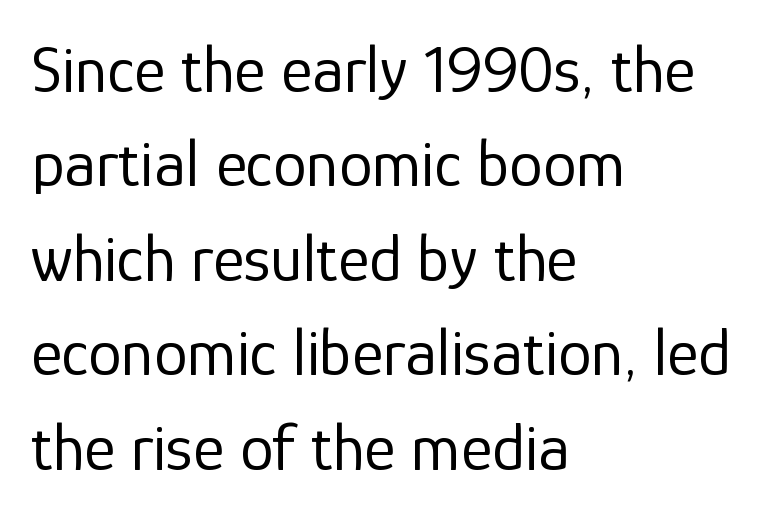
{"serif": "no", "italic": "no", "bold": "no", "weight": "regular", "width": "normal", "stroke_contrast": "low", "x_height": "medium", "monospaced": "no", "underline": "no", "align": "left", "line_spacing": "normal", "line_spacing_ratio": 1.41, "letter_spacing": "normal", "letter_spacing_em": 0.0, "glyph_px": 67}
